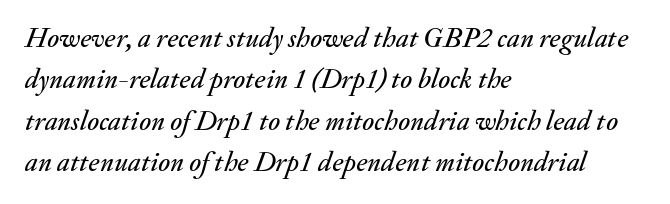
The image shows 28 px text type, italic (leaning right); set left-aligned, normal line spacing (1.48x), normal letter spacing, not underlined; medium stroke contrast and a small x-height.
